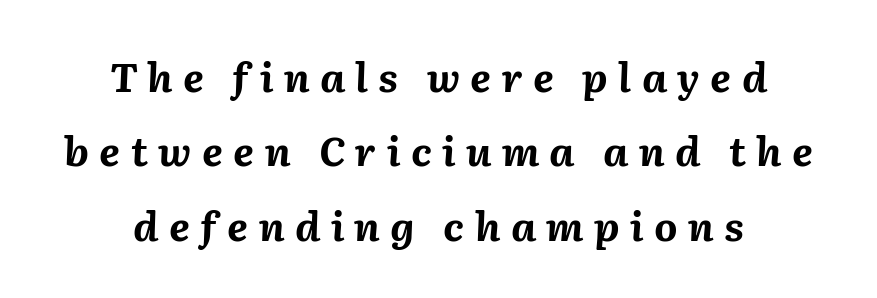
The image shows 40 px bold type, italic (leaning right); set centered, line spacing 1.86x, unusually wide letter spacing (+0.26 em), not underlined; medium stroke contrast and a medium x-height.
